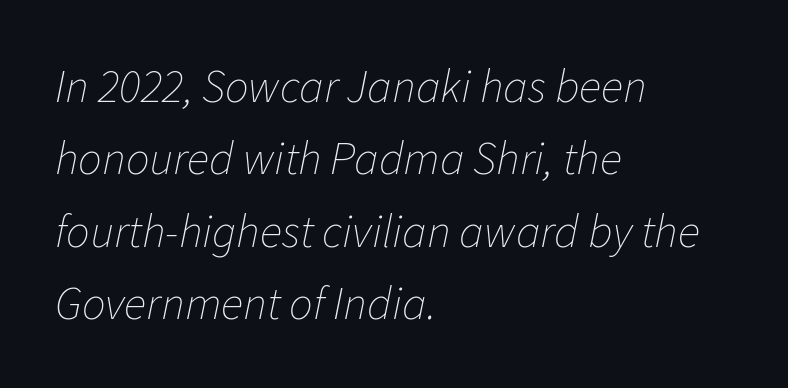
{"italic": "yes", "lean": "right", "slant_degrees": 11, "bold": "no", "weight": "thin", "width": "normal", "stroke_contrast": "low", "x_height": "medium", "monospaced": "no", "underline": "no", "align": "left", "line_spacing": "normal", "line_spacing_ratio": 1.54, "letter_spacing": "normal", "letter_spacing_em": 0.0, "glyph_px": 47}
